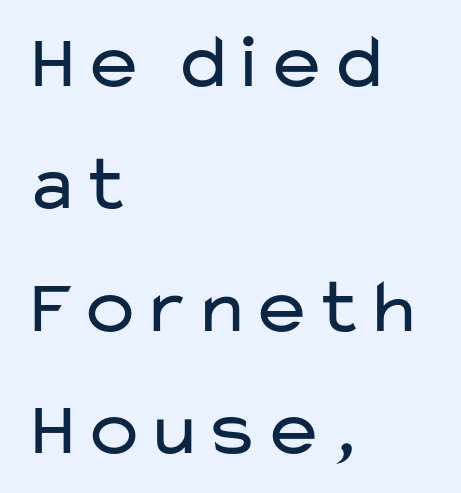
Q: Is the text bold? A: No.
Q: Is the text italic (slanted)? A: No, it is upright.
Q: Is the typeface a serif or a sans-serif typeface? A: Sans-serif.
Q: Is the text underlined? A: No.
Q: How is the paragraph aligned? A: Left-aligned.
Q: Is the spacing between letters normal or unusually wide? A: Normal.
Q: Is the spacing between lines tight, normal or loose? A: Normal.
Q: Width (condensed, normal, or wide)? A: Wide.
Q: Stroke contrast? A: Low.
Q: x-height? A: Medium.
Q: Monospaced? A: No.
